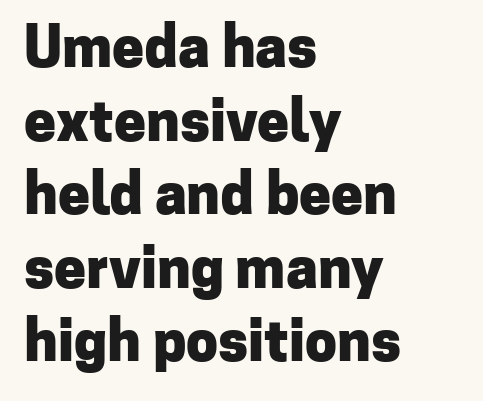
Q: Is the text bold? A: Yes.
Q: Is the text italic (slanted)? A: No, it is upright.
Q: Is the typeface a serif or a sans-serif typeface? A: Sans-serif.
Q: Is the text underlined? A: No.
Q: How is the paragraph aligned? A: Left-aligned.
Q: Is the spacing between letters normal or unusually wide? A: Normal.
Q: Is the spacing between lines tight, normal or loose? A: Normal.
Q: Width (condensed, normal, or wide)? A: Normal.
Q: Stroke contrast? A: Low.
Q: x-height? A: Medium.
Q: Monospaced? A: No.
